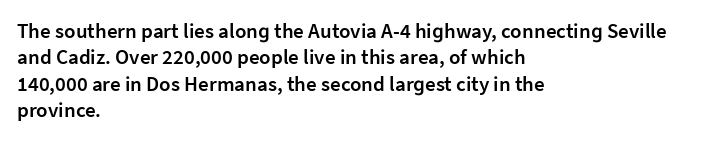
{"italic": "no", "bold": "semi", "underline": "no", "align": "left", "line_spacing": "normal", "line_spacing_ratio": 1.26, "letter_spacing": "normal", "letter_spacing_em": 0.0, "glyph_px": 21}
